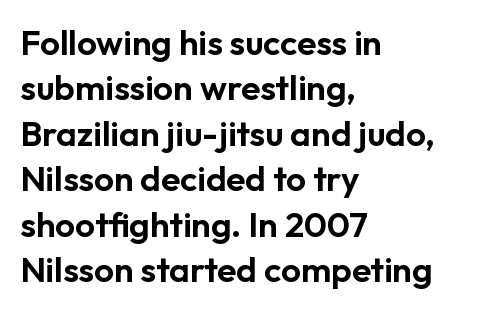
{"serif": "no", "italic": "no", "width": "normal", "stroke_contrast": "low", "x_height": "medium", "monospaced": "no", "underline": "no", "align": "left", "line_spacing": "normal", "line_spacing_ratio": 1.3, "letter_spacing": "normal", "letter_spacing_em": 0.0, "glyph_px": 35}
